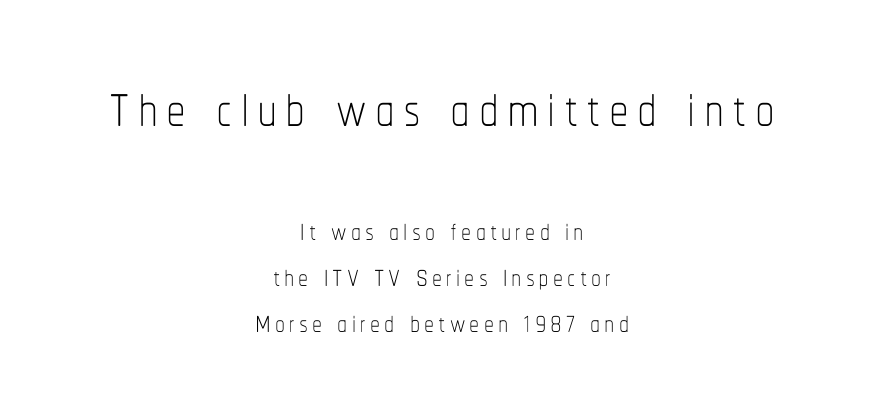
No heavy texture on the line: the type isn't bold. Is there much room between lines? No — they nearly touch. Just letters on the line, the space beneath them empty. This is roman type, the default non-slanted kind.
